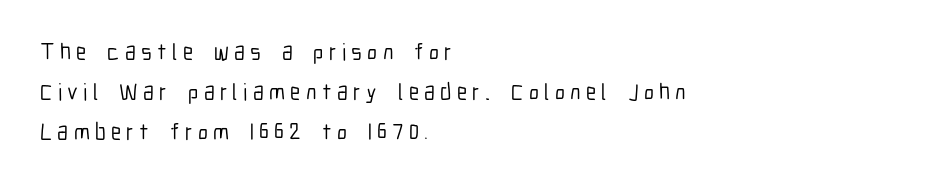
{"italic": "no", "underline": "no", "align": "left", "line_spacing_ratio": 1.75, "letter_spacing": "wide", "letter_spacing_em": 0.23, "glyph_px": 23}
